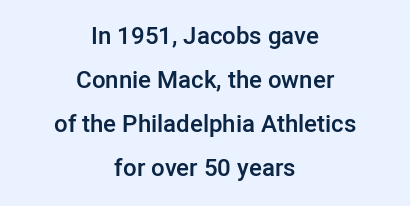
{"italic": "no", "bold": "semi", "underline": "no", "align": "center", "line_spacing_ratio": 1.84, "letter_spacing": "normal", "letter_spacing_em": 0.0, "glyph_px": 24}
